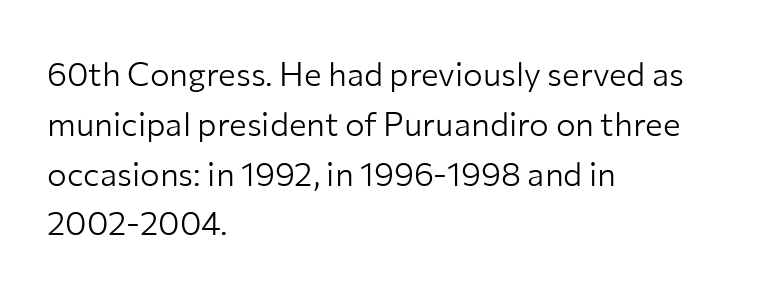
Just letters on the line, the space beneath them empty. Left-aligned paragraph, ragged on the right. No italicization has been applied; the sample stays upright. This sample uses a sans-serif face. Heaviness? Minimal to ordinary, like unemphasized prose.
